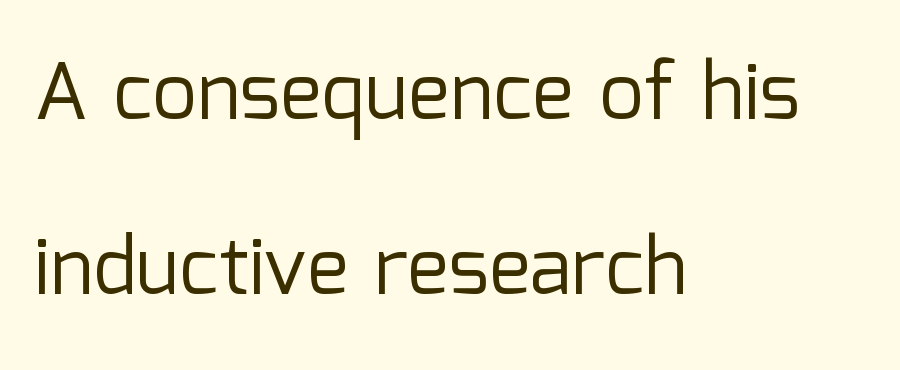
Each letter's strokes conclude bluntly, with no projecting serifs. A bare baseline throughout the passage. This rendering uses left alignment, leaving the right contour irregular. Do the characters align in a grid? No, the font is proportional.
